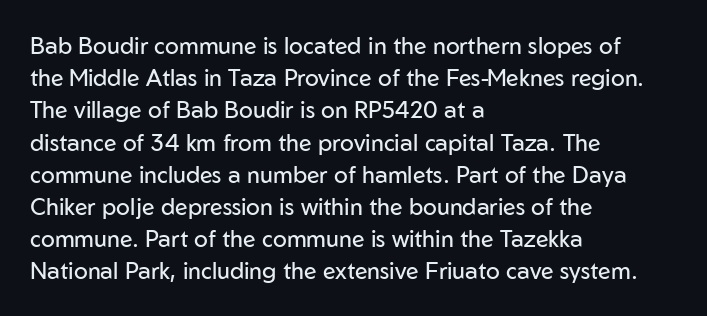
The image shows 23 px text type, upright; set left-aligned, normal line spacing (1.4x), normal letter spacing, not underlined.
